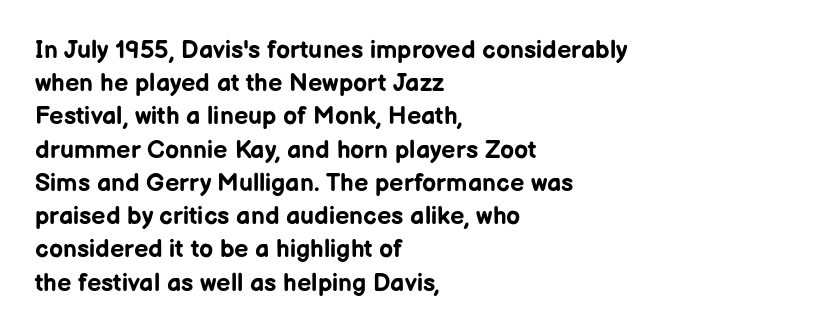
Q: Is the text bold? A: Yes.
Q: Is the text italic (slanted)? A: No, it is upright.
Q: Is the text underlined? A: No.
Q: How is the paragraph aligned? A: Left-aligned.
Q: Is the spacing between letters normal or unusually wide? A: Normal.
Q: Is the spacing between lines tight, normal or loose? A: Normal.
